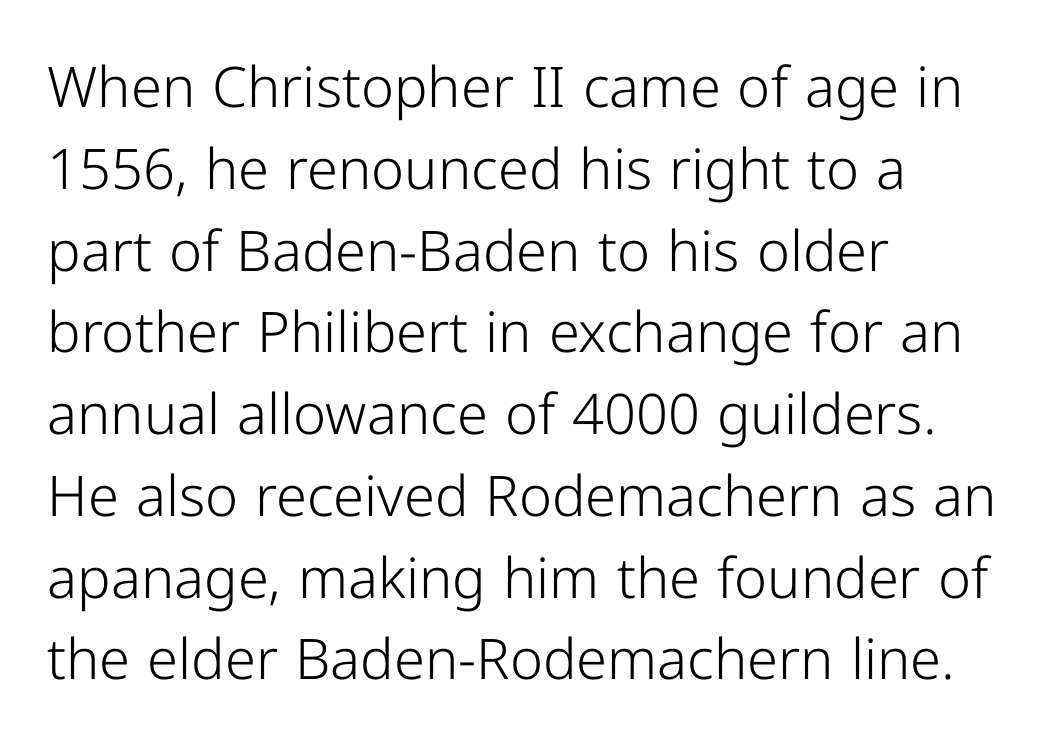
Q: Is the text bold? A: No.
Q: Is the text italic (slanted)? A: No, it is upright.
Q: Is the typeface a serif or a sans-serif typeface? A: Sans-serif.
Q: Is the text underlined? A: No.
Q: How is the paragraph aligned? A: Left-aligned.
Q: Is the spacing between letters normal or unusually wide? A: Normal.
Q: Is the spacing between lines tight, normal or loose? A: Normal.
Q: Width (condensed, normal, or wide)? A: Normal.
Q: Stroke contrast? A: Low.
Q: x-height? A: Medium.
Q: Monospaced? A: No.
